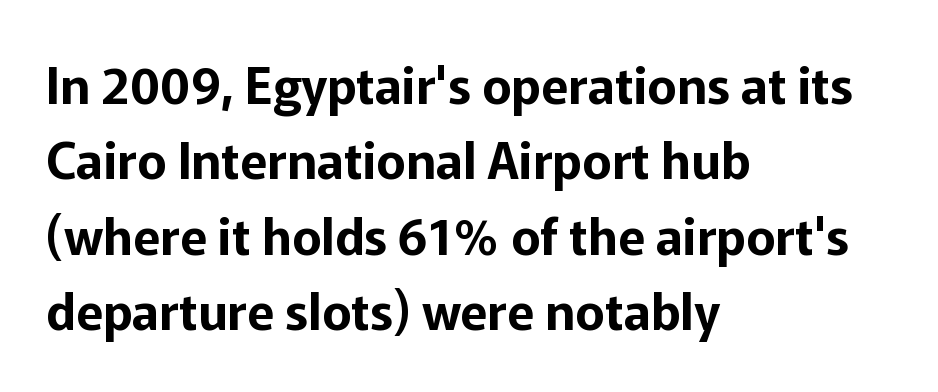
The image shows 50 px sans-serif type, upright; set left-aligned, normal line spacing (1.51x), normal letter spacing, not underlined; low stroke contrast and a medium x-height.
